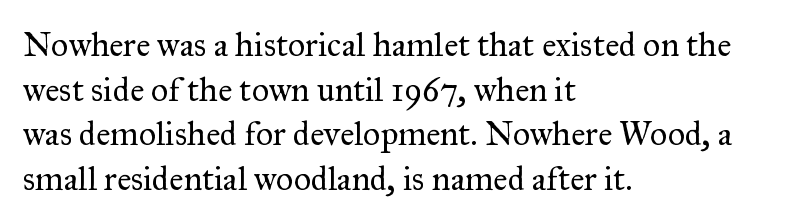
Q: Is the text bold? A: No.
Q: Is the text italic (slanted)? A: No, it is upright.
Q: Is the typeface a serif or a sans-serif typeface? A: Serif.
Q: Is the text underlined? A: No.
Q: How is the paragraph aligned? A: Left-aligned.
Q: Is the spacing between letters normal or unusually wide? A: Normal.
Q: Is the spacing between lines tight, normal or loose? A: Normal.
Q: Width (condensed, normal, or wide)? A: Normal.
Q: Stroke contrast? A: Medium.
Q: x-height? A: Small.
Q: Monospaced? A: No.
